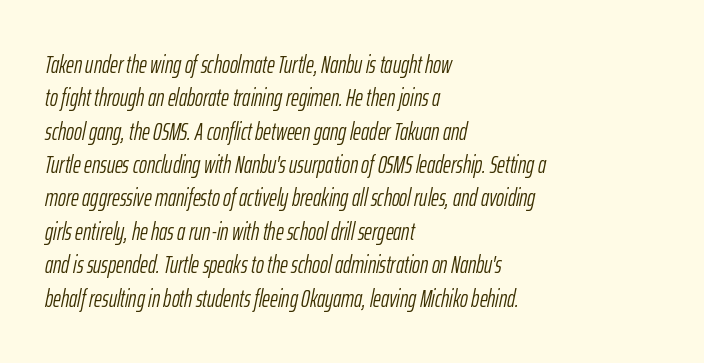
Line starts are locked; line ends wander. The leading is moderate, giving the passage an even texture. Italic? Definitely — the glyphs are oblique. The words here are not underlined. The letters sit at their default tracking, neither squeezed nor spread. Think standard paragraph weight, or any step lighter than that.
